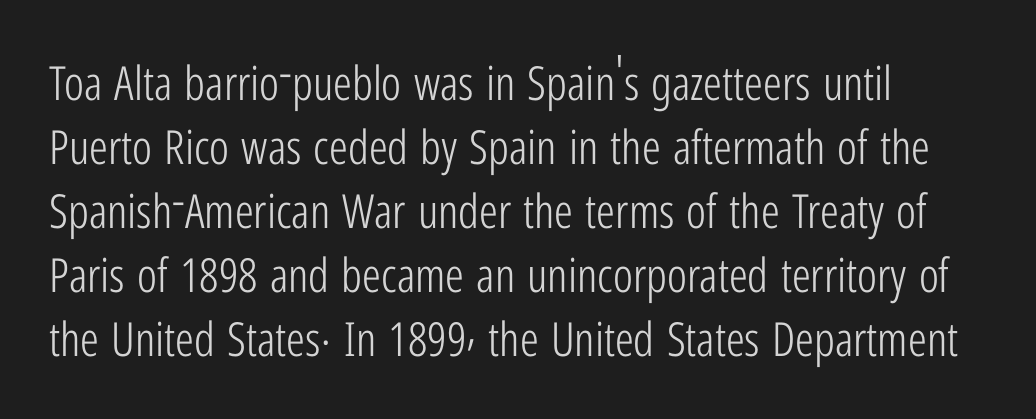
{"serif": "no", "italic": "no", "bold": "no", "weight": "light", "width": "condensed", "stroke_contrast": "low", "x_height": "medium", "monospaced": "no", "underline": "no", "align": "left", "line_spacing": "normal", "line_spacing_ratio": 1.36, "letter_spacing": "normal", "letter_spacing_em": 0.0, "glyph_px": 47}
